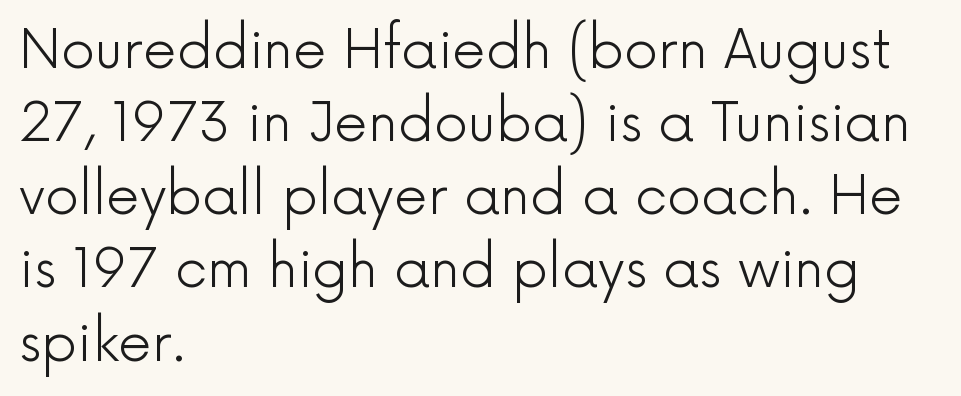
{"serif": "no", "italic": "no", "bold": "no", "weight": "light", "width": "normal", "x_height": "medium", "monospaced": "no", "underline": "no", "align": "left", "line_spacing": "normal", "line_spacing_ratio": 1.38, "letter_spacing": "normal", "letter_spacing_em": 0.0, "glyph_px": 53}
